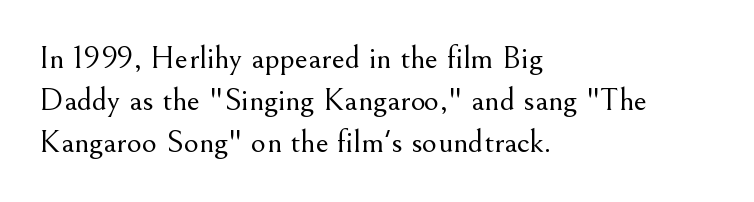
Q: Is the text bold? A: No.
Q: Is the text italic (slanted)? A: No, it is upright.
Q: Is the typeface a serif or a sans-serif typeface? A: Serif.
Q: Is the text underlined? A: No.
Q: How is the paragraph aligned? A: Left-aligned.
Q: Is the spacing between letters normal or unusually wide? A: Normal.
Q: Is the spacing between lines tight, normal or loose? A: Normal.
Q: Width (condensed, normal, or wide)? A: Normal.
Q: Stroke contrast? A: Medium.
Q: x-height? A: Small.
Q: Monospaced? A: No.
